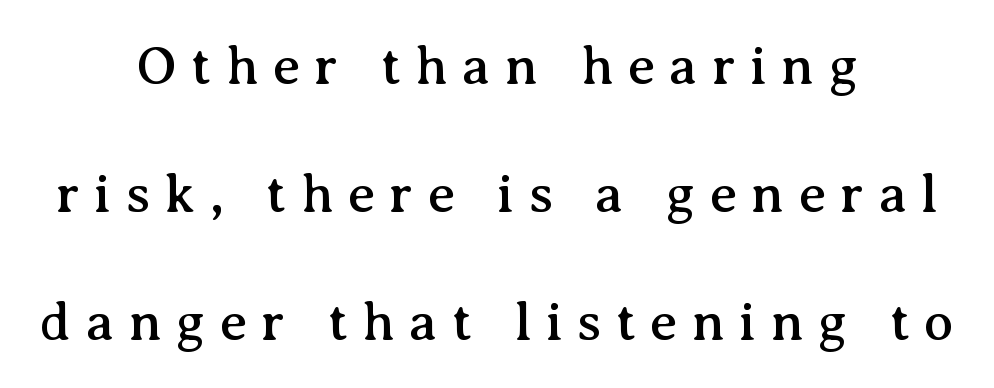
Q: Is the text italic (slanted)? A: No, it is upright.
Q: Is the typeface a serif or a sans-serif typeface? A: Serif.
Q: Is the text underlined? A: No.
Q: How is the paragraph aligned? A: Centered.
Q: Is the spacing between letters normal or unusually wide? A: Unusually wide.
Q: Is the spacing between lines tight, normal or loose? A: Loose.
Q: Width (condensed, normal, or wide)? A: Normal.
Q: Stroke contrast? A: Medium.
Q: x-height? A: Medium.
Q: Monospaced? A: No.
